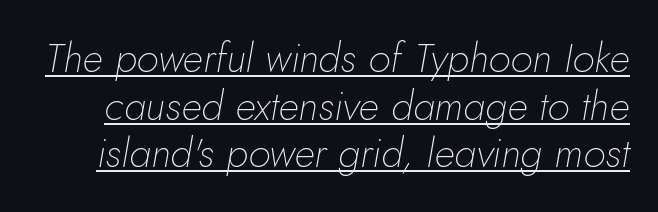
{"italic": "yes", "lean": "right", "slant_degrees": 10, "bold": "no", "weight": "thin", "width": "normal", "stroke_contrast": "low", "x_height": "small", "monospaced": "no", "underline": "yes", "line_spacing_ratio": 1.16, "letter_spacing": "normal", "letter_spacing_em": 0.0, "glyph_px": 41}
